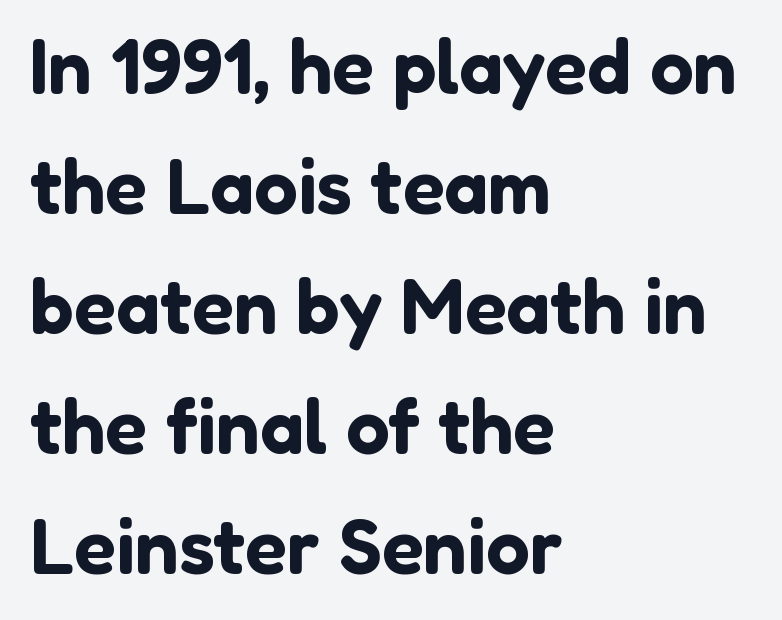
Q: Is the text italic (slanted)? A: No, it is upright.
Q: Is the typeface a serif or a sans-serif typeface? A: Sans-serif.
Q: Is the text underlined? A: No.
Q: How is the paragraph aligned? A: Left-aligned.
Q: Is the spacing between letters normal or unusually wide? A: Normal.
Q: Is the spacing between lines tight, normal or loose? A: Normal.
Q: Width (condensed, normal, or wide)? A: Normal.
Q: Stroke contrast? A: Low.
Q: x-height? A: Medium.
Q: Monospaced? A: No.
